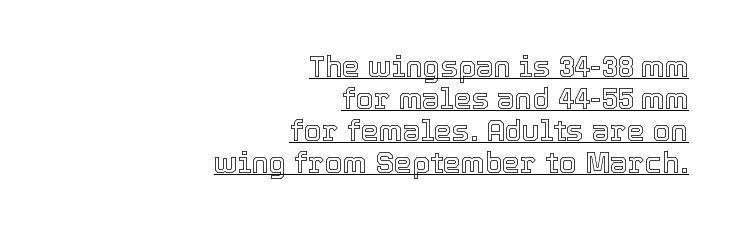
{"italic": "no", "width": "normal", "x_height": "medium", "monospaced": "no", "underline": "yes", "align": "right", "line_spacing": "tight", "line_spacing_ratio": 1.1, "letter_spacing": "normal", "letter_spacing_em": 0.0, "glyph_px": 29}
